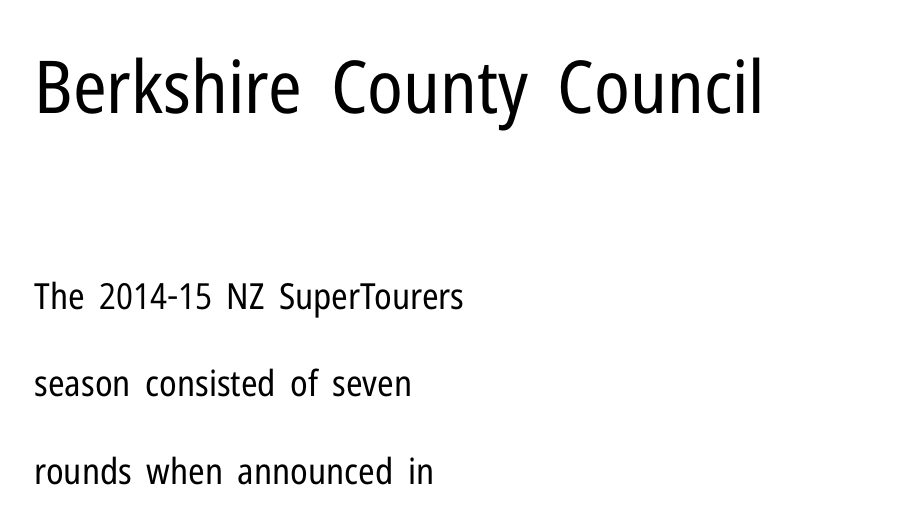
Q: Is the text bold? A: No.
Q: Is the text italic (slanted)? A: No, it is upright.
Q: Is the typeface a serif or a sans-serif typeface? A: Sans-serif.
Q: Is the text underlined? A: No.
Q: How is the paragraph aligned? A: Left-aligned.
Q: Is the spacing between letters normal or unusually wide? A: Normal.
Q: Is the spacing between lines tight, normal or loose? A: Loose.
Q: Which block of text is set in a larger size, the first (top) or the second (bottom)? A: The first (top) one.
Q: Width (condensed, normal, or wide)? A: Condensed.
Q: Stroke contrast? A: Low.
Q: x-height? A: Medium.
Q: Monospaced? A: No.
